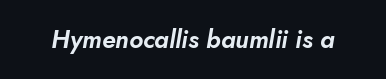
{"italic": "yes", "lean": "right", "slant_degrees": 10, "underline": "no", "letter_spacing": "normal", "letter_spacing_em": 0.0, "glyph_px": 25}
